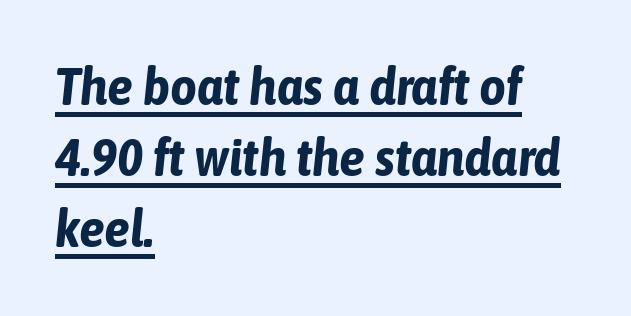
Interline gaps are of average width in this sample. Underline: present. This sample has the flowing, uneven cadence of proportional lettering. Bold? Absolutely — the strokes are thick and heavy. Tall strokes in this sample are angled rather than plumb.
